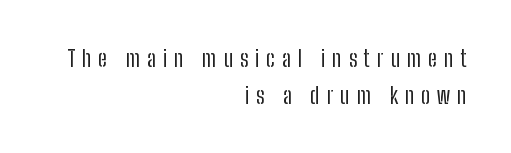
{"italic": "no", "bold": "no", "underline": "no", "align": "right", "line_spacing": "normal", "line_spacing_ratio": 1.59, "letter_spacing": "wide", "letter_spacing_em": 0.3, "glyph_px": 23}
